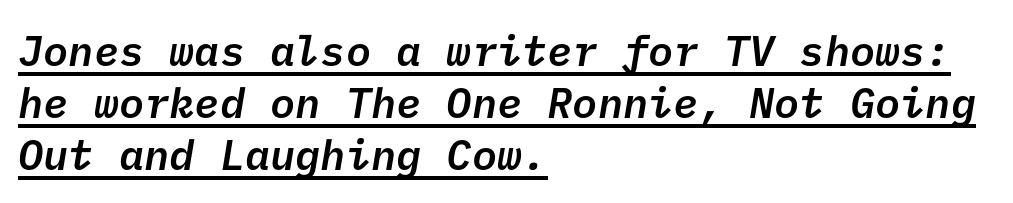
The image shows 42 px semibold sans-serif type; set left-aligned, line spacing 1.24x, normal letter spacing, underlined; low stroke contrast and a medium x-height.
